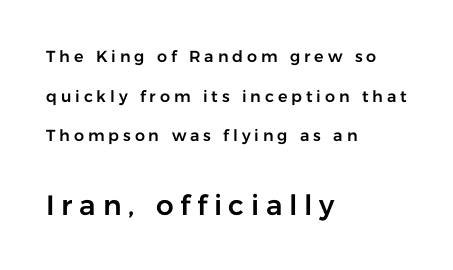
Q: Is the text italic (slanted)? A: No, it is upright.
Q: Is the typeface a serif or a sans-serif typeface? A: Sans-serif.
Q: Is the text underlined? A: No.
Q: How is the paragraph aligned? A: Left-aligned.
Q: Is the spacing between letters normal or unusually wide? A: Unusually wide.
Q: Is the spacing between lines tight, normal or loose? A: Loose.
Q: Which block of text is set in a larger size, the first (top) or the second (bottom)? A: The second (bottom) one.
Q: Width (condensed, normal, or wide)? A: Normal.
Q: Stroke contrast? A: Low.
Q: x-height? A: Medium.
Q: Monospaced? A: No.
